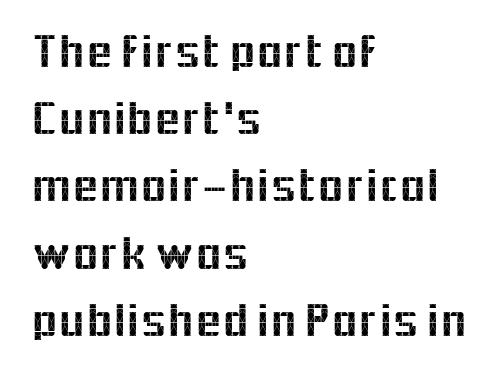
Q: Is the text italic (slanted)? A: No, it is upright.
Q: Is the typeface a serif or a sans-serif typeface? A: Sans-serif.
Q: Is the text underlined? A: No.
Q: How is the paragraph aligned? A: Left-aligned.
Q: Is the spacing between letters normal or unusually wide? A: Normal.
Q: Is the spacing between lines tight, normal or loose? A: Normal.
Q: Width (condensed, normal, or wide)? A: Normal.
Q: x-height? A: Medium.
Q: Monospaced? A: No.
